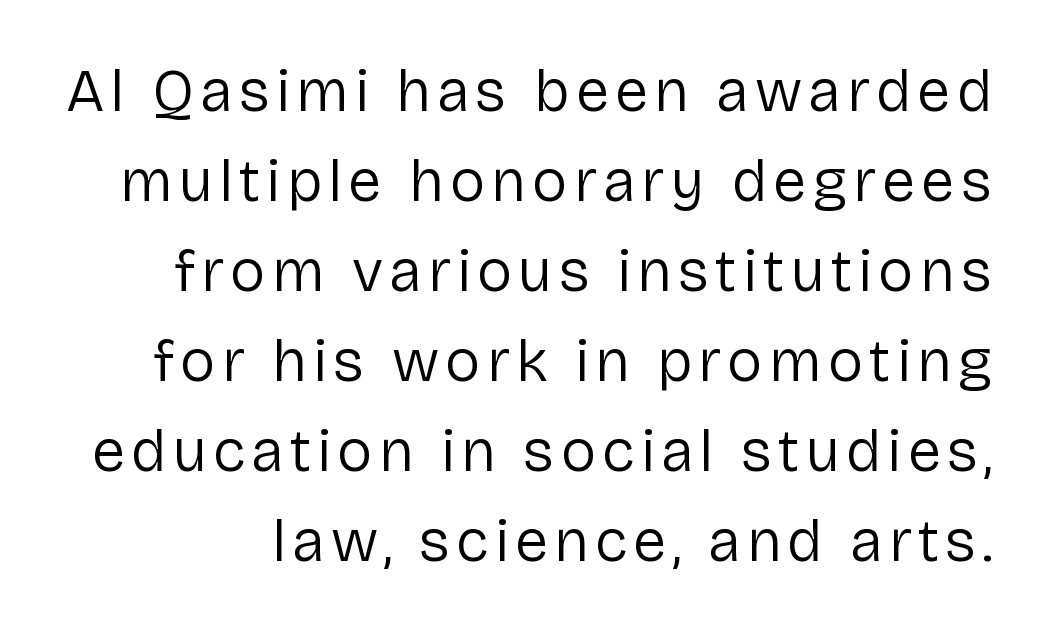
The rendering uses natural spacing where letterforms have individual widths. The letterforms sit at book weight or below. Regular leading. Grotesque or geometric, the face here clearly has no serifs. Notice how the stems are strictly vertical — no italics here.
